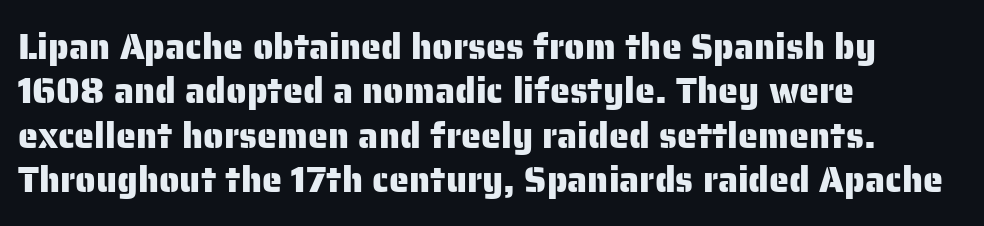
{"serif": "no", "italic": "no", "width": "normal", "stroke_contrast": "low", "x_height": "medium", "monospaced": "no", "underline": "no", "align": "left", "line_spacing_ratio": 1.23, "letter_spacing": "normal", "letter_spacing_em": 0.0, "glyph_px": 36}
